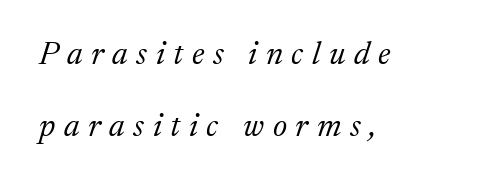
The setting favours the left margin, as ordinary paragraphs usually do. Posture: slanted. Serifs: yes, visible at the terminals of the letterforms. In terms of leading, this rendering errs on the spacious side. Stems here are at most as thick as an everyday book face. Observe the wide spacing: letters keep a clear distance from each other.
